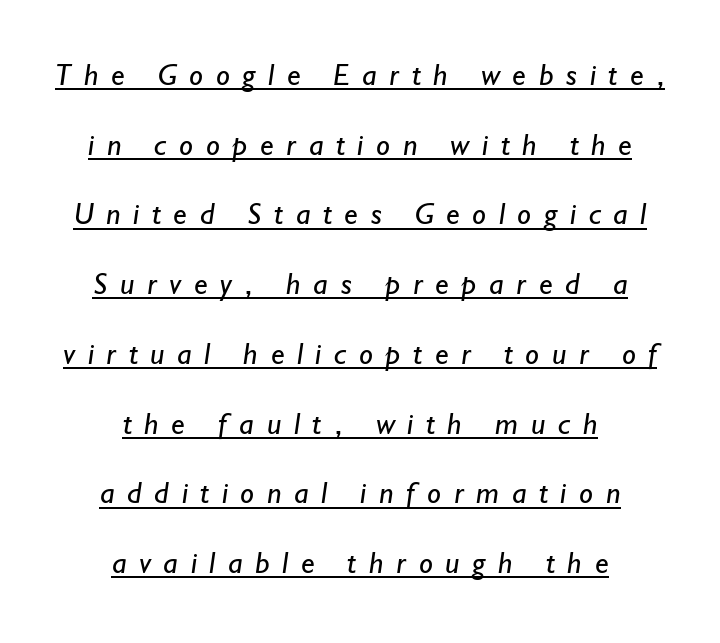
{"serif": "no", "bold": "no", "weight": "regular", "width": "normal", "stroke_contrast": "low", "x_height": "small", "monospaced": "no", "underline": "yes", "align": "center", "line_spacing": "loose", "line_spacing_ratio": 2.25, "letter_spacing": "wide", "letter_spacing_em": 0.41, "glyph_px": 31}
